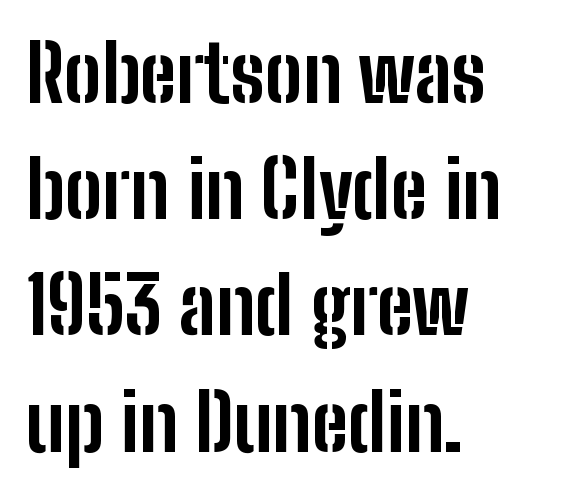
The image shows 78 px bold, condensed sans-serif type, upright; set left-aligned, normal line spacing (1.49x), normal letter spacing, not underlined; low stroke contrast and a medium x-height.
